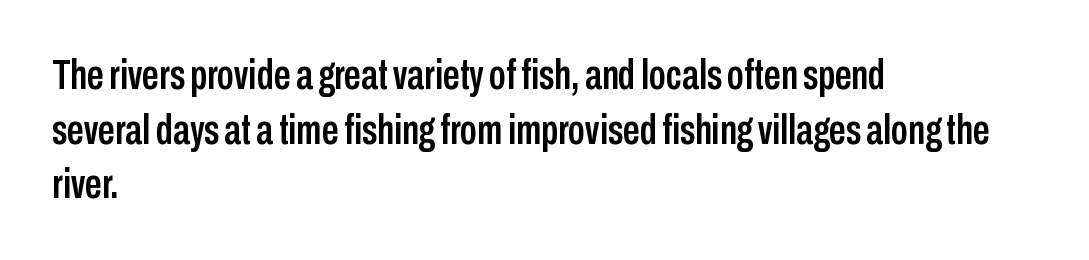
Q: Is the text italic (slanted)? A: No, it is upright.
Q: Is the typeface a serif or a sans-serif typeface? A: Sans-serif.
Q: Is the text underlined? A: No.
Q: How is the paragraph aligned? A: Left-aligned.
Q: Is the spacing between letters normal or unusually wide? A: Normal.
Q: Is the spacing between lines tight, normal or loose? A: Normal.
Q: Width (condensed, normal, or wide)? A: Condensed.
Q: Stroke contrast? A: Low.
Q: x-height? A: Medium.
Q: Monospaced? A: No.
